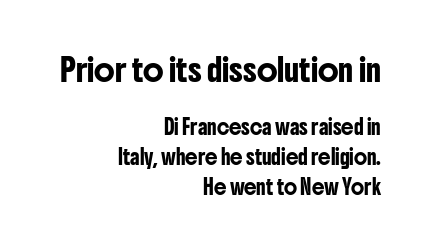
The image shows 22 px text type, upright; set right-aligned, loose line spacing (2.14x), normal letter spacing, not underlined; the first (top) block is 1.57x larger.
